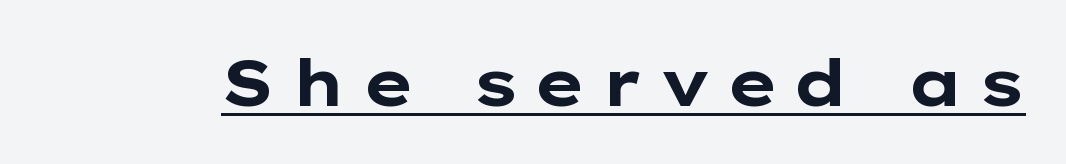
Q: Is the text bold? A: Yes.
Q: Is the text italic (slanted)? A: No, it is upright.
Q: Is the typeface a serif or a sans-serif typeface? A: Sans-serif.
Q: Is the text underlined? A: Yes.
Q: Is the spacing between letters normal or unusually wide? A: Unusually wide.
Q: Width (condensed, normal, or wide)? A: Wide.
Q: Stroke contrast? A: Low.
Q: x-height? A: Medium.
Q: Monospaced? A: No.
